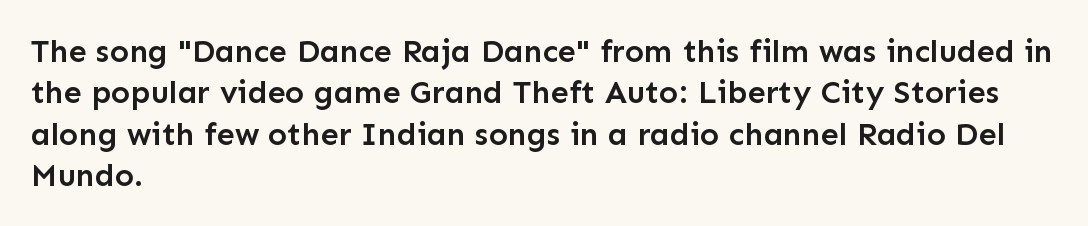
The image shows 32 px semibold sans-serif type, upright; set left-aligned, normal line spacing (1.29x), normal letter spacing, not underlined; low stroke contrast and a medium x-height.
